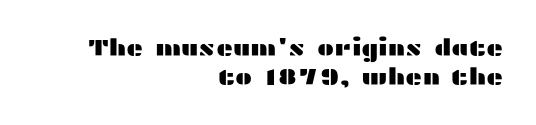
The passage is arranged like a letterhead date or caption credit — flush right. The type is set solid horizontally, with unmodified tracking. Notice how descenders clear the ascenders below comfortably — that's standard leading. Every character sits straight up, as roman type does. A clean baseline with only descenders dipping below it.
